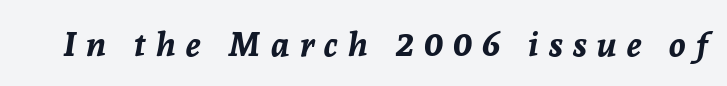
Q: Is the text bold? A: Yes.
Q: Is the text italic (slanted)? A: Yes, it leans right by about 8 degrees.
Q: Is the text underlined? A: No.
Q: Is the spacing between letters normal or unusually wide? A: Unusually wide.
Q: Width (condensed, normal, or wide)? A: Normal.
Q: Stroke contrast? A: Low.
Q: x-height? A: Medium.
Q: Monospaced? A: No.
